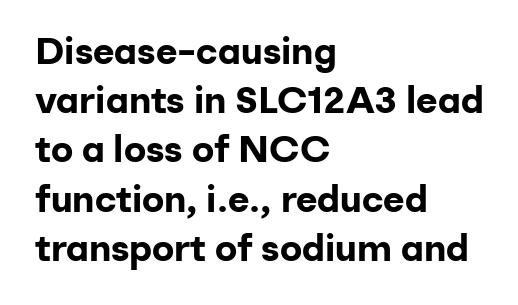
The image shows 37 px bold sans-serif type, upright; set left-aligned, normal line spacing (1.33x), normal letter spacing, not underlined; low stroke contrast and a medium x-height.
